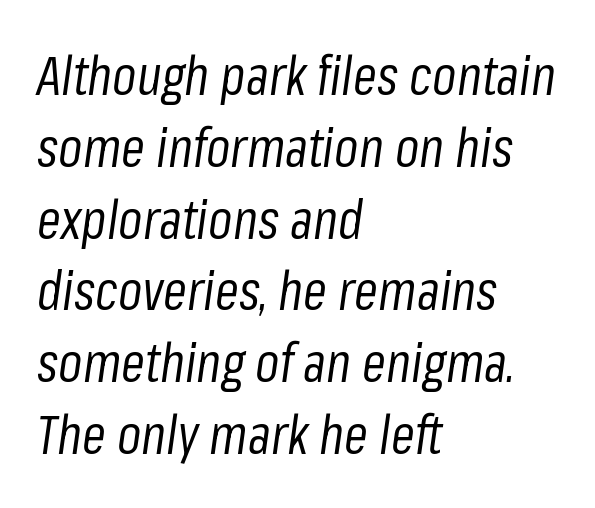
{"italic": "yes", "lean": "right", "slant_degrees": 8, "bold": "no", "weight": "regular", "width": "condensed", "stroke_contrast": "low", "x_height": "medium", "monospaced": "no", "underline": "no", "align": "left", "line_spacing": "normal", "line_spacing_ratio": 1.33, "letter_spacing": "normal", "letter_spacing_em": 0.0, "glyph_px": 54}
